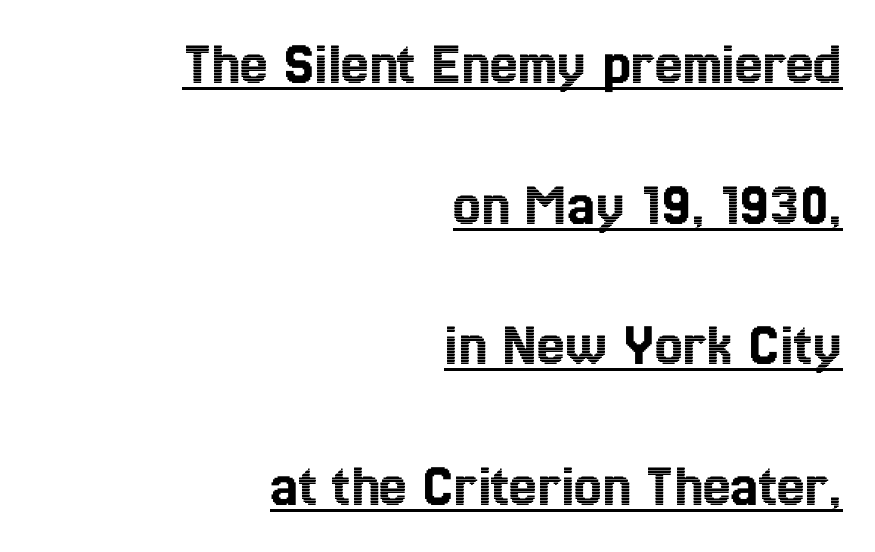
{"italic": "no", "width": "condensed", "x_height": "medium", "monospaced": "no", "underline": "yes", "align": "right", "line_spacing": "loose", "line_spacing_ratio": 2.27, "letter_spacing": "normal", "letter_spacing_em": 0.0, "glyph_px": 62}
